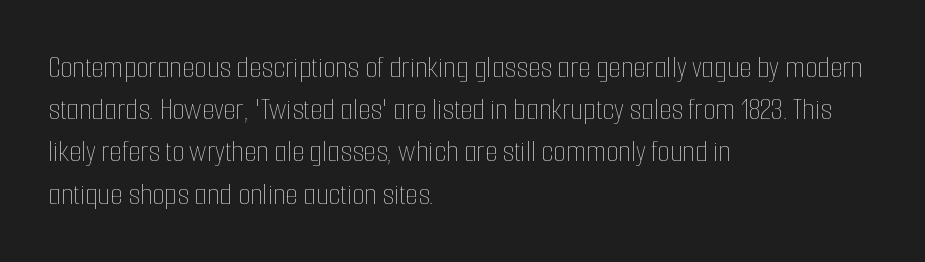
Q: Is the text bold? A: No.
Q: Is the text italic (slanted)? A: No, it is upright.
Q: Is the text underlined? A: No.
Q: How is the paragraph aligned? A: Left-aligned.
Q: Is the spacing between letters normal or unusually wide? A: Normal.
Q: Is the spacing between lines tight, normal or loose? A: Normal.
Q: Width (condensed, normal, or wide)? A: Condensed.
Q: Stroke contrast? A: Low.
Q: x-height? A: Medium.
Q: Monospaced? A: No.
